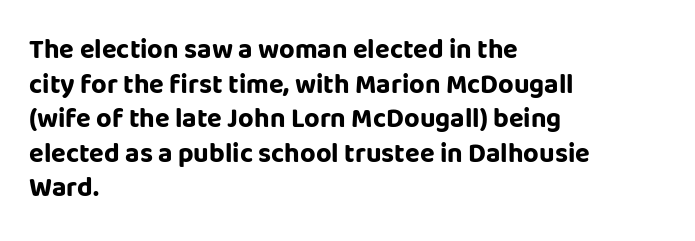
{"italic": "no", "bold": "yes", "underline": "no", "align": "left", "line_spacing": "normal", "line_spacing_ratio": 1.28, "letter_spacing": "normal", "letter_spacing_em": 0.0, "glyph_px": 27}
